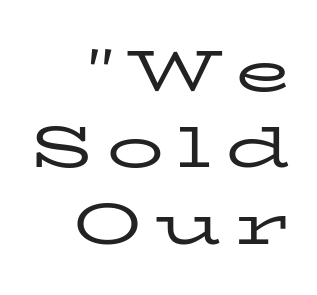
Q: Is the text bold? A: No.
Q: Is the text italic (slanted)? A: No, it is upright.
Q: Is the typeface a serif or a sans-serif typeface? A: Serif.
Q: Is the text underlined? A: No.
Q: How is the paragraph aligned? A: Right-aligned.
Q: Is the spacing between letters normal or unusually wide? A: Unusually wide.
Q: Is the spacing between lines tight, normal or loose? A: Normal.
Q: Width (condensed, normal, or wide)? A: Wide.
Q: Stroke contrast? A: Low.
Q: x-height? A: Medium.
Q: Monospaced? A: No.
